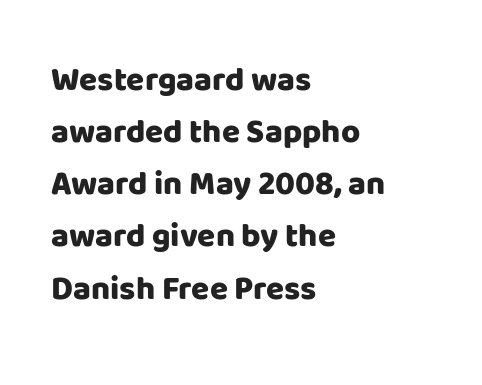
The letters advance in unequal steps, a hallmark of proportional type. The letters sit at their default tracking, neither squeezed nor spread. Notice how the stems are strictly vertical — no italics here. Nothing sits at the stroke ends, so this counts as sans-serif.
